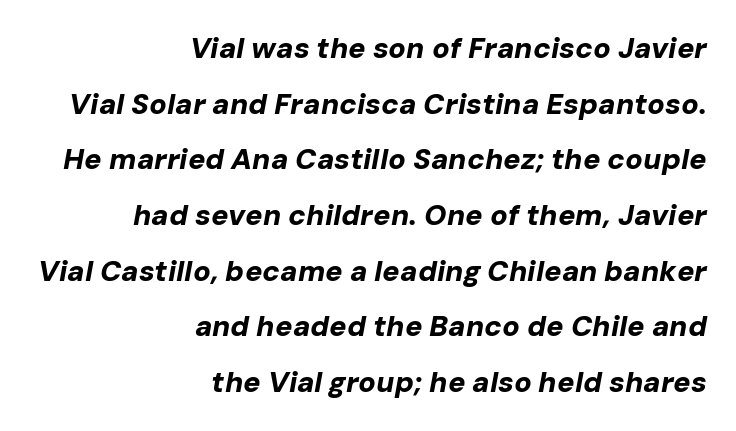
The space between consecutive lines is lavish. If you drew a ruler down the right edge, every line would touch it. Check under the words: just untouched page. The letters sit at their default tracking, neither squeezed nor spread.
